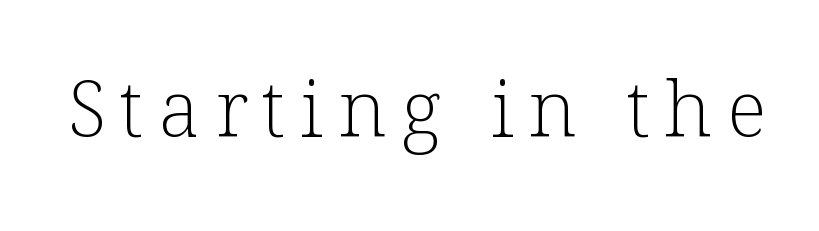
The image shows 78 px light serif type, upright; set not underlined; low stroke contrast and a medium x-height.
